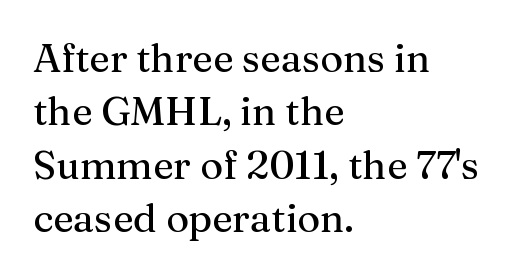
Examine the stroke ends and you'll spot serifs. Posture: straight, roman, zero tilt. Looks like regular typesetting: each glyph gets only the width it needs. A clean baseline with only descenders dipping below it. Typeset ragged right — the left edge is the straight one.
